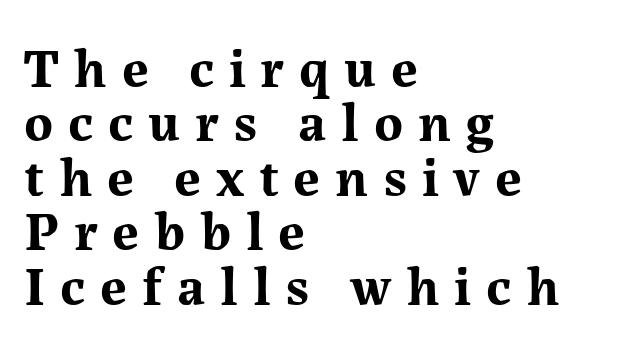
Honestly, the rows look squashed on top of each other. Check under the words: just untouched page. In terms of letterspacing, this is a distinctly airy, spread setting. The rendering uses natural spacing where letterforms have individual widths.
